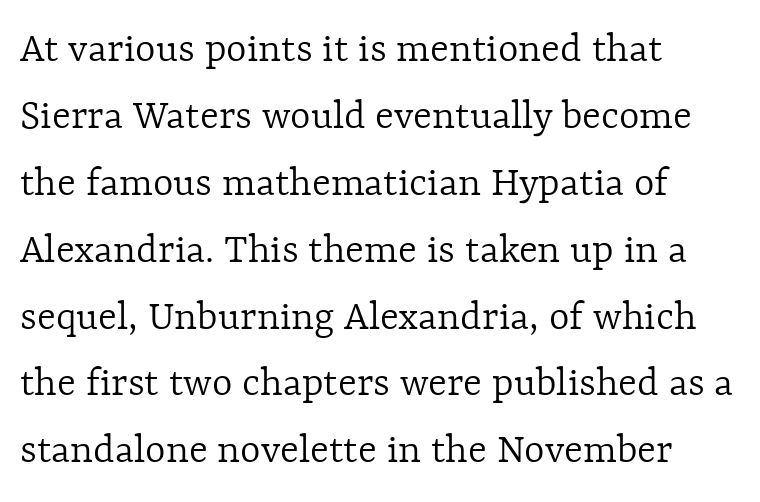
{"italic": "no", "bold": "no", "weight": "light", "width": "normal", "x_height": "medium", "monospaced": "no", "underline": "no", "align": "left", "line_spacing": "normal", "line_spacing_ratio": 1.52, "letter_spacing": "normal", "letter_spacing_em": 0.0, "glyph_px": 44}
